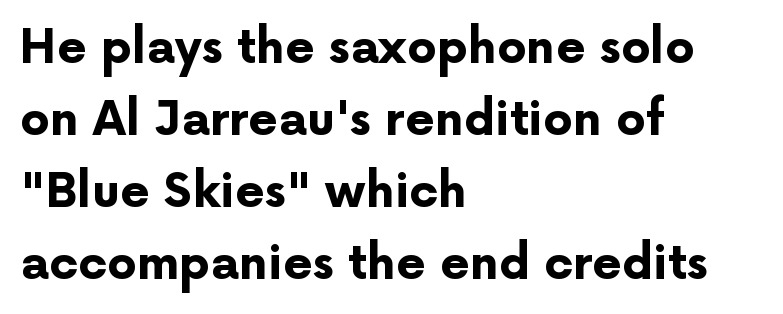
Q: Is the text bold? A: Yes.
Q: Is the text italic (slanted)? A: No, it is upright.
Q: Is the typeface a serif or a sans-serif typeface? A: Sans-serif.
Q: Is the text underlined? A: No.
Q: How is the paragraph aligned? A: Left-aligned.
Q: Is the spacing between letters normal or unusually wide? A: Normal.
Q: Is the spacing between lines tight, normal or loose? A: Normal.
Q: Width (condensed, normal, or wide)? A: Normal.
Q: Stroke contrast? A: Low.
Q: x-height? A: Medium.
Q: Monospaced? A: No.
